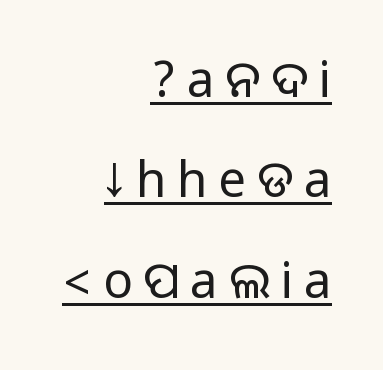
Q: Is the text italic (slanted)? A: No, it is upright.
Q: Is the typeface a serif or a sans-serif typeface? A: Sans-serif.
Q: Is the text underlined? A: Yes.
Q: How is the paragraph aligned? A: Right-aligned.
Q: Is the spacing between letters normal or unusually wide? A: Unusually wide.
Q: Is the spacing between lines tight, normal or loose? A: Loose.
Q: Width (condensed, normal, or wide)? A: Normal.
Q: Stroke contrast? A: Medium.
Q: Monospaced? A: No.
